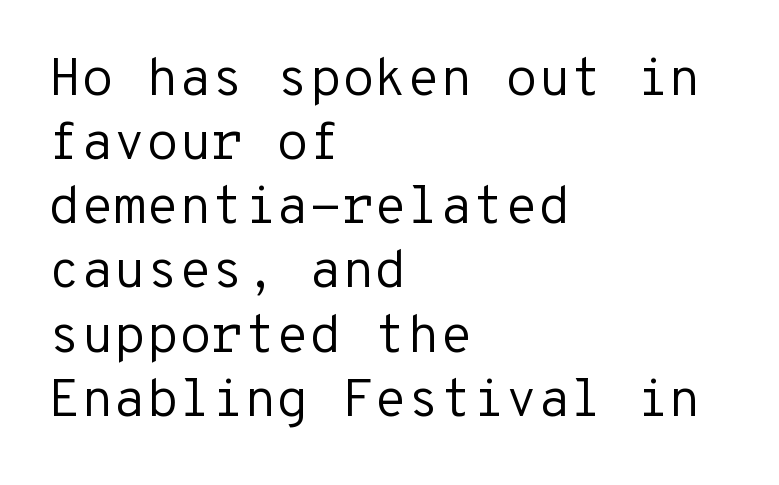
Q: Is the text bold? A: No.
Q: Is the text italic (slanted)? A: No, it is upright.
Q: Is the typeface a serif or a sans-serif typeface? A: Sans-serif.
Q: Is the text underlined? A: No.
Q: How is the paragraph aligned? A: Left-aligned.
Q: Is the spacing between letters normal or unusually wide? A: Normal.
Q: Width (condensed, normal, or wide)? A: Normal.
Q: Stroke contrast? A: Low.
Q: x-height? A: Medium.
Q: Monospaced? A: Yes.
